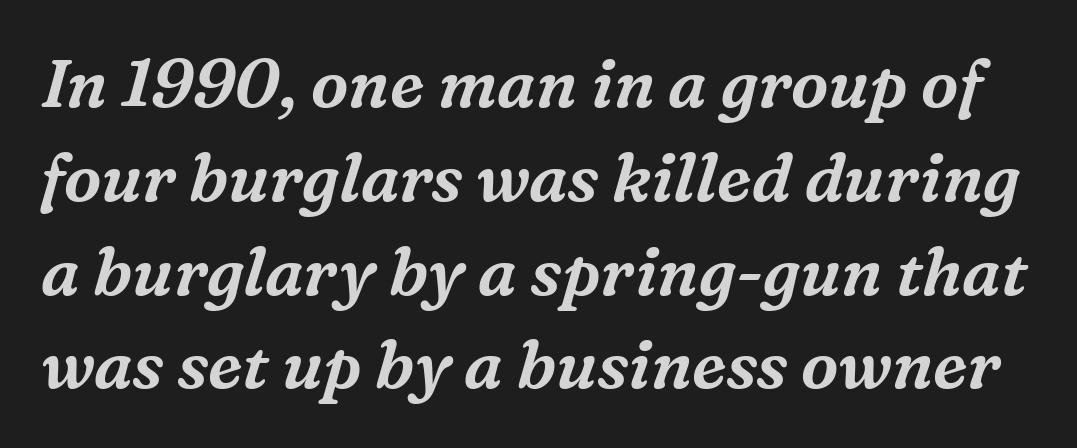
Clear beneath every line of the passage. Glyph-to-glyph distance matches everyday printed text. This sample has the flowing, uneven cadence of proportional lettering. This sample uses an oblique cut, with every glyph tilted off the vertical.
